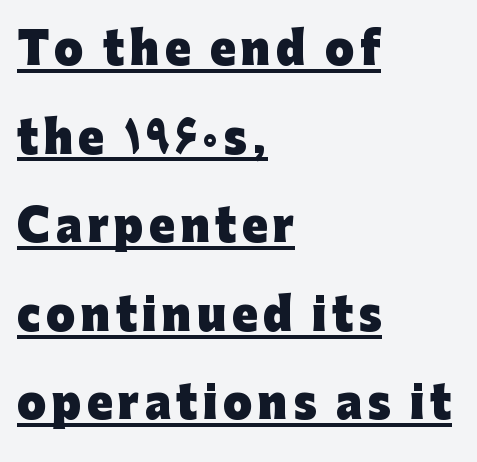
The image shows 42 px heavy sans-serif type, upright; set left-aligned, loose line spacing (2.11x), underlined; low stroke contrast and a medium x-height.
